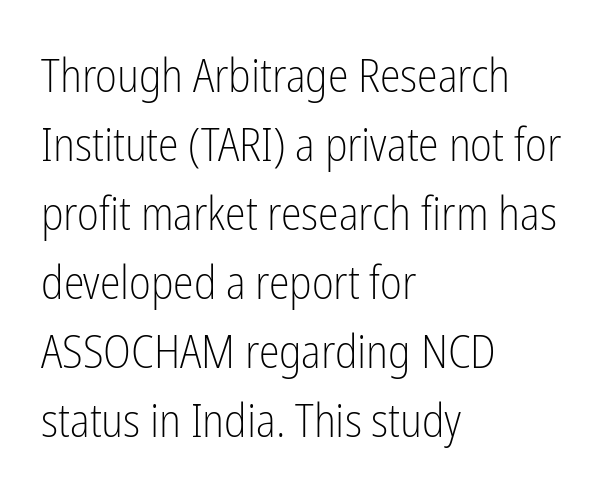
The image shows 47 px light, condensed sans-serif type, upright; set left-aligned, normal line spacing (1.47x), normal letter spacing, not underlined; low stroke contrast and a medium x-height.
